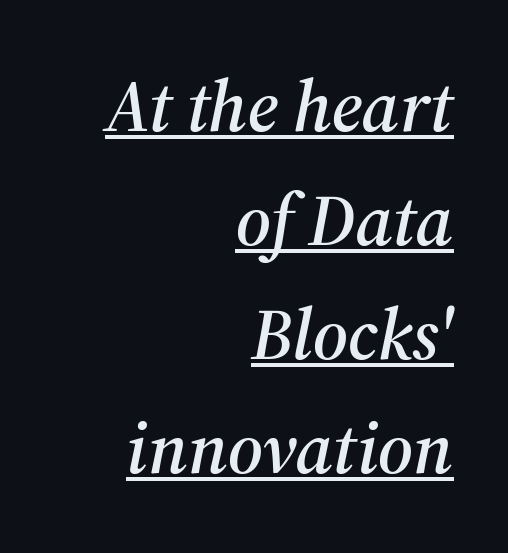
Q: Is the text italic (slanted)? A: Yes, it leans right by about 12 degrees.
Q: Is the typeface a serif or a sans-serif typeface? A: Serif.
Q: Is the text underlined? A: Yes.
Q: How is the paragraph aligned? A: Right-aligned.
Q: Is the spacing between letters normal or unusually wide? A: Normal.
Q: Is the spacing between lines tight, normal or loose? A: Normal.
Q: Width (condensed, normal, or wide)? A: Normal.
Q: Stroke contrast? A: Medium.
Q: x-height? A: Medium.
Q: Monospaced? A: No.
